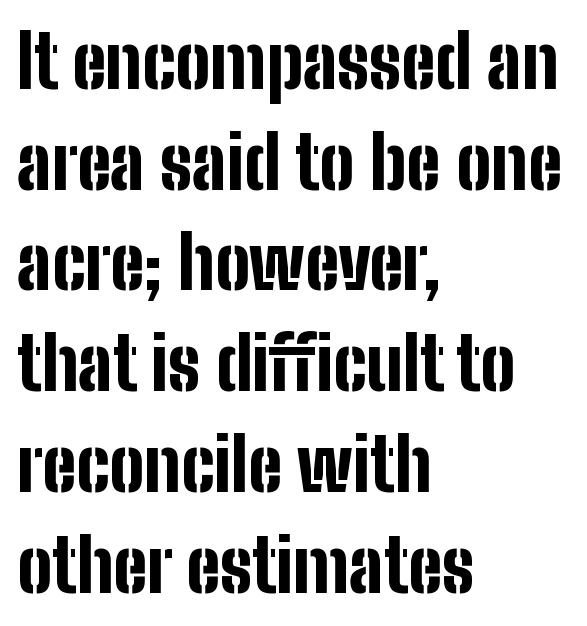
A typesetter would call this proportional, since set widths differ per character. These lines carry a lot of weight — the face is fully bold. The gaps between neighbouring characters are ordinary and unremarkable. Evenly set lines give the paragraph a standard silhouette. Are there feet on the stems? There aren't — it's a sans.
